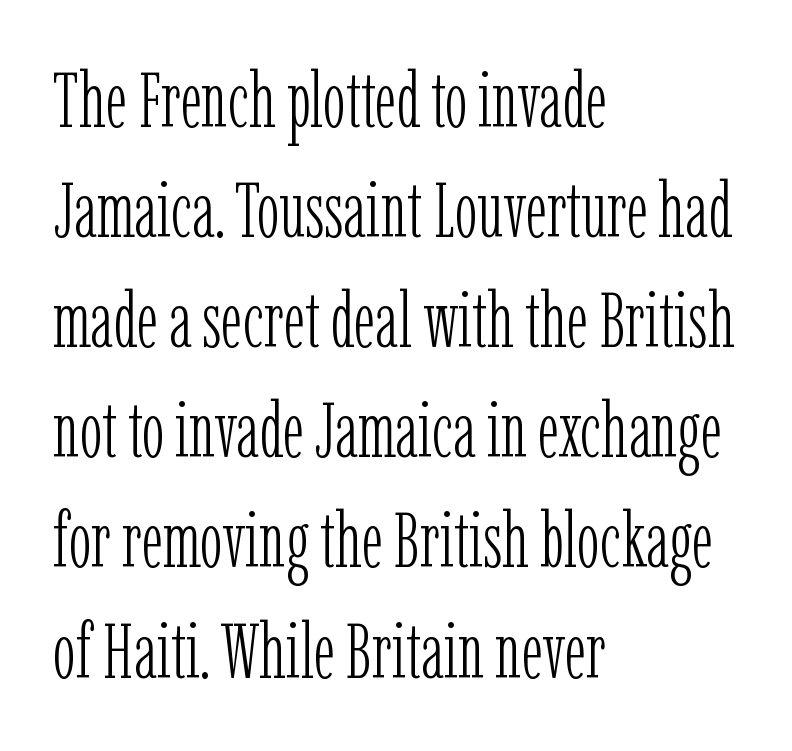
Each new line begins a customary step beneath the previous one. The text block is weighted toward the left margin, trailing off unevenly rightward. Each row of text sits above clean, open space. Little horizontal feet cap the strokes, marking this as serif type.
